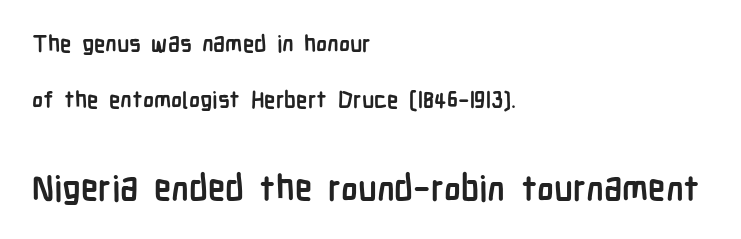
Q: Is the text bold? A: Yes.
Q: Is the text italic (slanted)? A: No, it is upright.
Q: Is the typeface a serif or a sans-serif typeface? A: Sans-serif.
Q: Is the text underlined? A: No.
Q: How is the paragraph aligned? A: Left-aligned.
Q: Is the spacing between letters normal or unusually wide? A: Normal.
Q: Is the spacing between lines tight, normal or loose? A: Loose.
Q: Which block of text is set in a larger size, the first (top) or the second (bottom)? A: The second (bottom) one.
Q: Width (condensed, normal, or wide)? A: Condensed.
Q: Stroke contrast? A: Low.
Q: x-height? A: Medium.
Q: Monospaced? A: No.
